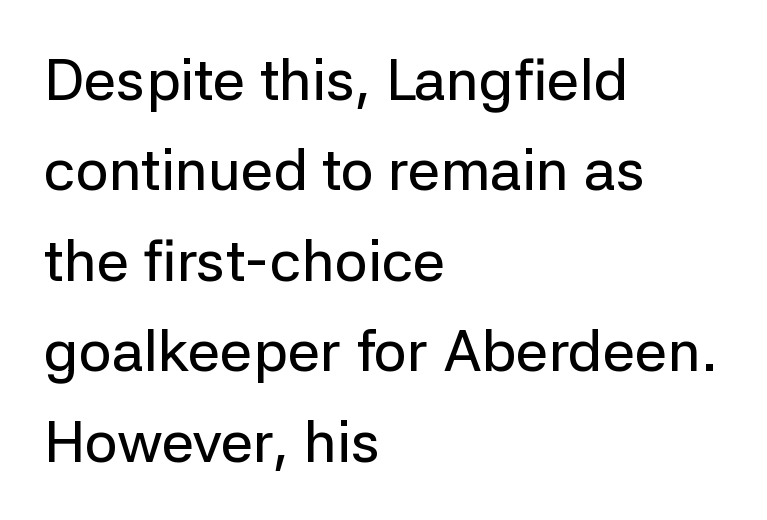
{"serif": "no", "italic": "no", "width": "normal", "stroke_contrast": "low", "x_height": "medium", "monospaced": "no", "underline": "no", "align": "left", "line_spacing": "normal", "line_spacing_ratio": 1.56, "letter_spacing": "normal", "letter_spacing_em": 0.0, "glyph_px": 58}
